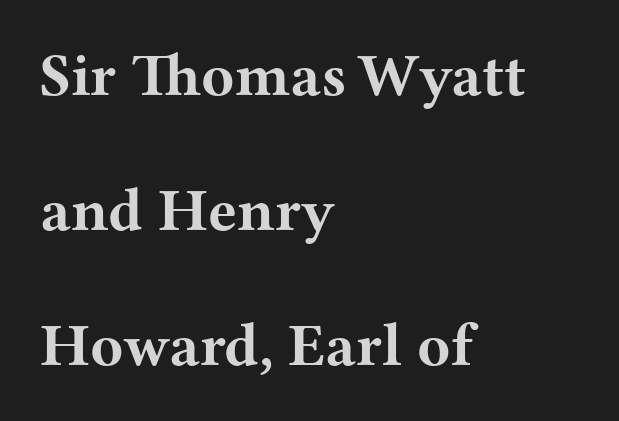
Q: Is the text bold? A: Yes.
Q: Is the text italic (slanted)? A: No, it is upright.
Q: Is the typeface a serif or a sans-serif typeface? A: Serif.
Q: Is the text underlined? A: No.
Q: How is the paragraph aligned? A: Left-aligned.
Q: Is the spacing between letters normal or unusually wide? A: Normal.
Q: Is the spacing between lines tight, normal or loose? A: Loose.
Q: Width (condensed, normal, or wide)? A: Wide.
Q: Stroke contrast? A: Medium.
Q: x-height? A: Medium.
Q: Monospaced? A: No.
